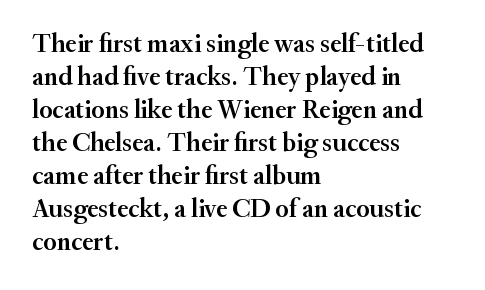
The space beneath each line is pristine and unruled. Notice how the stems are strictly vertical — no italics here. Weight: semibold (demi). Is the letter spacing exaggerated? No — it looks like the ordinary default. The line-height multiplier appears to be the usual default. Short and long lines alike share a common starting point at left.
